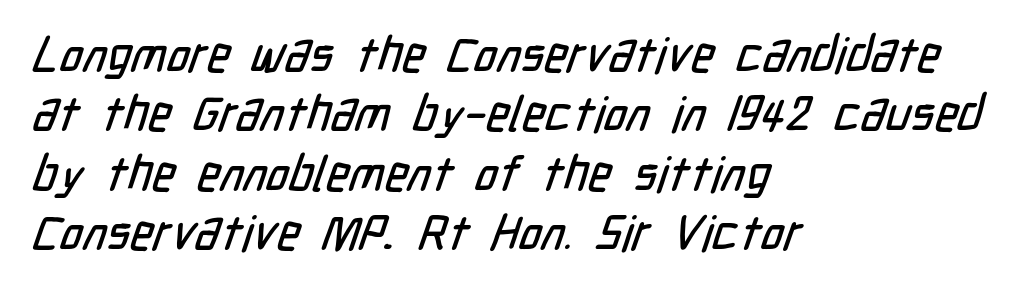
The lines are quadded left. Default kerning and tracking; the words read as compact shapes. Only glyphs here, with clear space below each row. Regarding serifs, this sample does without them. You could not count columns in this text — the font is proportionally spaced.
